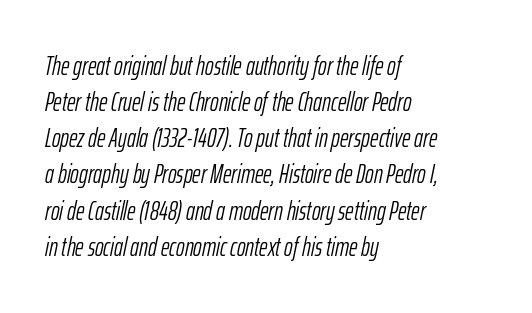
{"italic": "yes", "lean": "right", "slant_degrees": 12, "bold": "no", "underline": "no", "align": "left", "line_spacing": "normal", "line_spacing_ratio": 1.39, "letter_spacing": "normal", "letter_spacing_em": 0.0, "glyph_px": 26}
